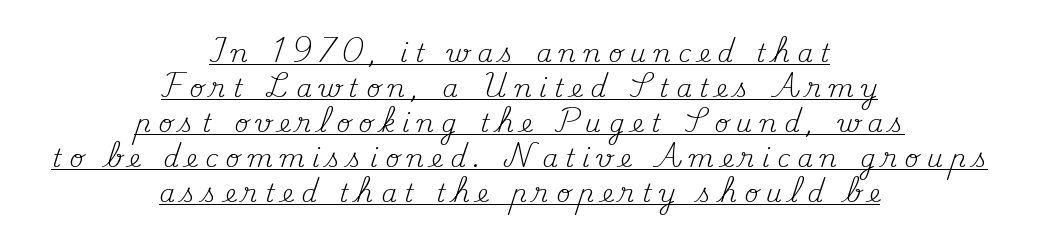
{"bold": "no", "underline": "yes", "align": "center", "line_spacing": "normal", "line_spacing_ratio": 1.4, "letter_spacing": "wide", "letter_spacing_em": 0.3, "glyph_px": 25}
